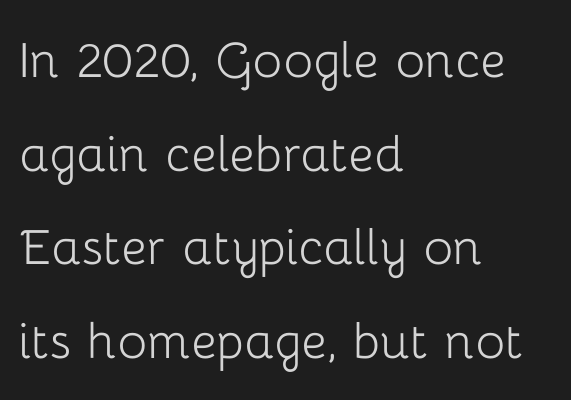
The image shows 62 px light sans-serif type, upright; set left-aligned, normal line spacing (1.51x), normal letter spacing, not underlined; low stroke contrast and a medium x-height.
